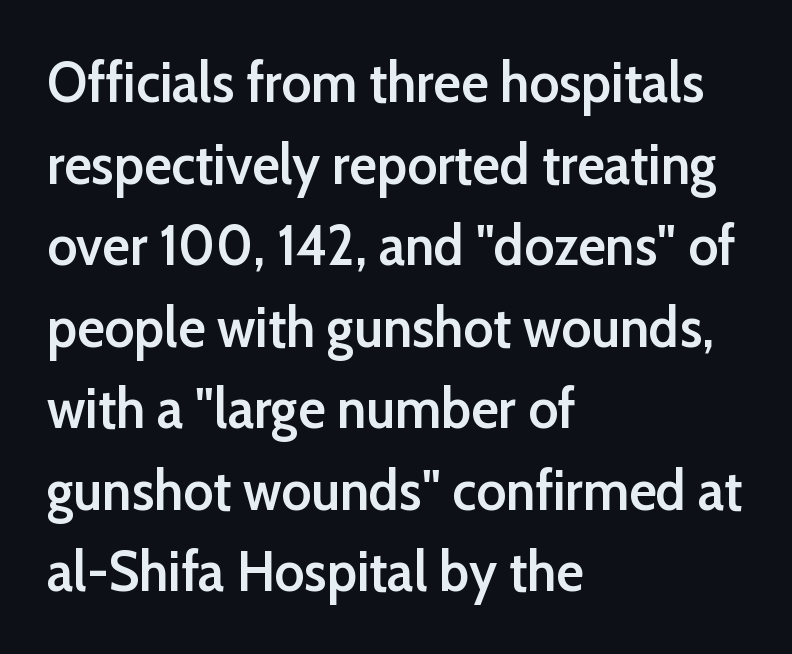
{"serif": "no", "italic": "no", "bold": "semi", "weight": "semibold", "width": "normal", "stroke_contrast": "low", "x_height": "medium", "monospaced": "no", "underline": "no", "align": "left", "line_spacing": "normal", "line_spacing_ratio": 1.43, "letter_spacing": "normal", "letter_spacing_em": 0.0, "glyph_px": 57}
